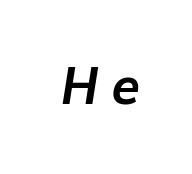
{"italic": "yes", "lean": "right", "slant_degrees": 9, "bold": "yes", "weight": "bold", "width": "normal", "stroke_contrast": "low", "x_height": "medium", "monospaced": "no", "underline": "no", "letter_spacing": "wide", "letter_spacing_em": 0.23, "glyph_px": 52}
